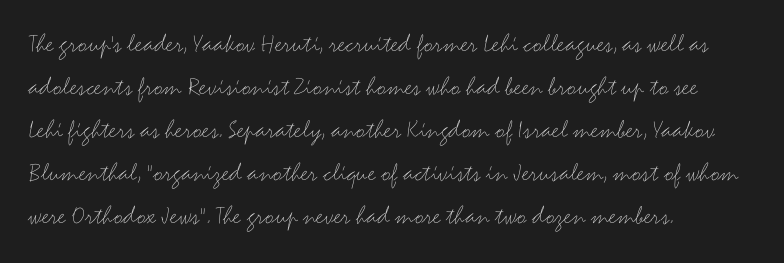
Line beginnings align vertically; line endings do not. No chunkiness to these letters — they're not bold. Default kerning and tracking; the words read as compact shapes.
